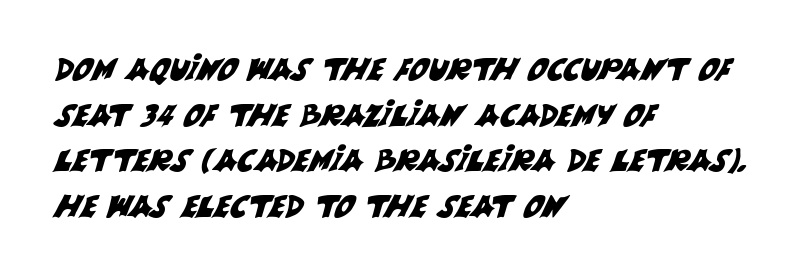
The image shows 31 px sans-serif type; set left-aligned, normal line spacing (1.47x), normal letter spacing, not underlined; medium stroke contrast and a large x-height.
